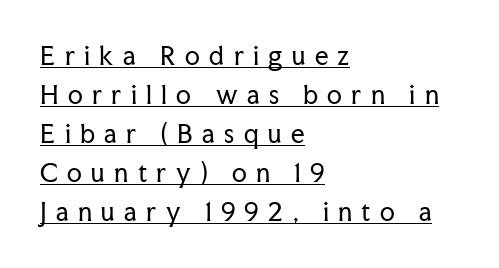
Q: Is the text bold? A: No.
Q: Is the text italic (slanted)? A: No, it is upright.
Q: Is the text underlined? A: Yes.
Q: How is the paragraph aligned? A: Left-aligned.
Q: Is the spacing between letters normal or unusually wide? A: Unusually wide.
Q: Is the spacing between lines tight, normal or loose? A: Normal.
